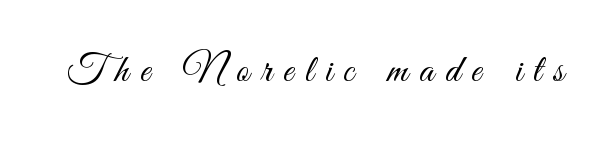
Each row of text sits above clean, open space. Tracking value appears strongly positive — letters spread wide. This sample has the flowing, uneven cadence of proportional lettering. You can tell from the bare stems that sans-serif type was used. No heavy texture on the line: the type isn't bold.
